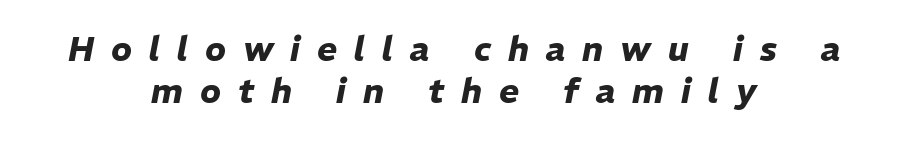
{"italic": "yes", "lean": "right", "slant_degrees": 11, "bold": "yes", "weight": "heavy", "width": "normal", "stroke_contrast": "low", "x_height": "medium", "monospaced": "no", "underline": "no", "align": "center", "line_spacing": "normal", "line_spacing_ratio": 1.25, "letter_spacing": "wide", "letter_spacing_em": 0.5, "glyph_px": 34}
